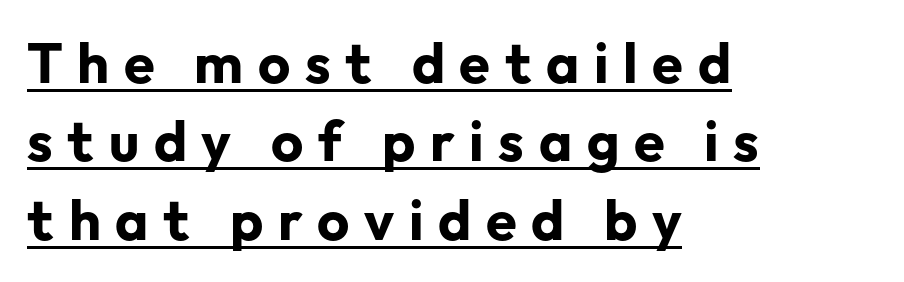
The image shows 56 px bold sans-serif type, upright; set left-aligned, normal line spacing (1.4x), unusually wide letter spacing (+0.26 em), underlined; low stroke contrast and a medium x-height.
